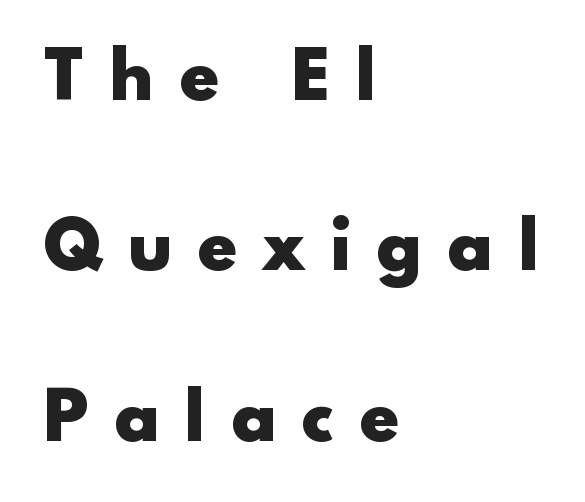
{"serif": "no", "italic": "no", "bold": "yes", "weight": "heavy", "width": "normal", "x_height": "small", "monospaced": "no", "underline": "no", "align": "left", "line_spacing": "loose", "line_spacing_ratio": 2.4, "letter_spacing": "wide", "letter_spacing_em": 0.38, "glyph_px": 71}
